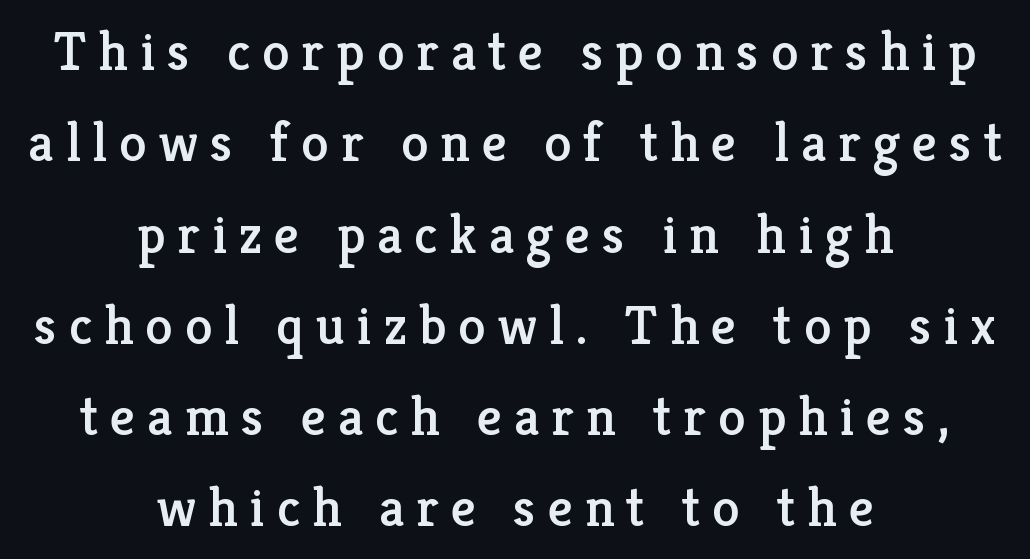
{"serif": "yes", "italic": "no", "width": "normal", "stroke_contrast": "low", "x_height": "medium", "monospaced": "no", "underline": "no", "align": "center", "line_spacing": "normal", "line_spacing_ratio": 1.66, "letter_spacing": "wide", "letter_spacing_em": 0.22, "glyph_px": 55}
